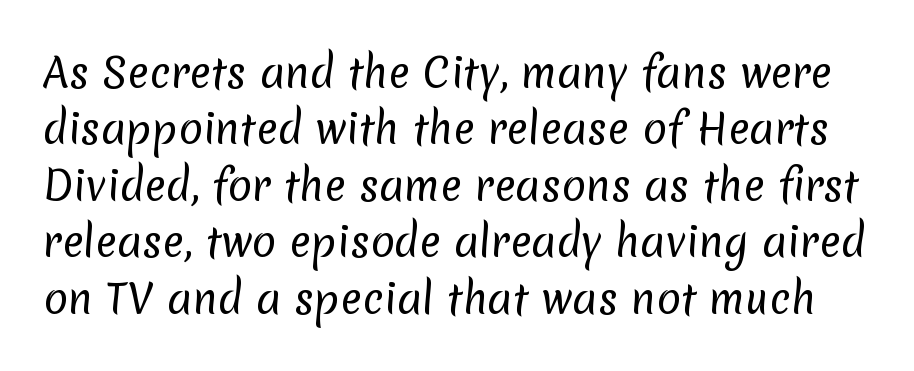
Caption: standard tracking, unaltered. Think of a printed novel: that variable character pitch is what you see here. Letters have the restrained weight of plain body copy at most. Observe the absence of serifs on each vertical stroke in this sample. Plain, unruled lines of type. How would I describe the line gaps? Plain and ordinary.
